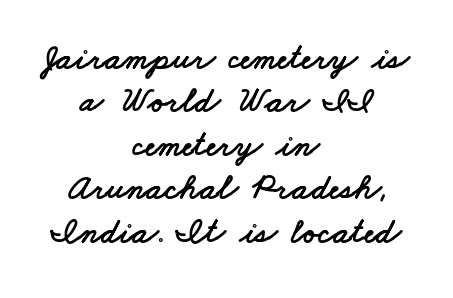
The image shows 35 px wide sans-serif type; set centered, line spacing 1.24x, normal letter spacing, not underlined; low stroke contrast and a small x-height.
